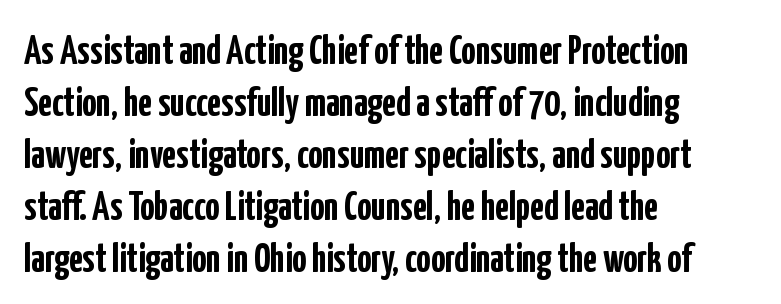
The image shows 40 px semibold, condensed sans-serif type, upright; set left-aligned, normal line spacing (1.3x), normal letter spacing, not underlined; low stroke contrast and a medium x-height.
